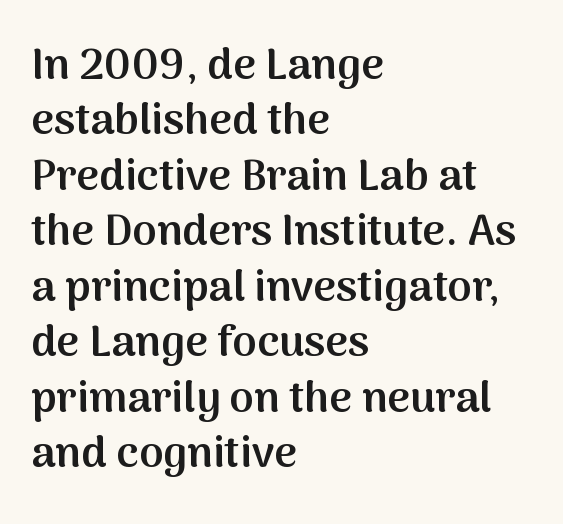
{"serif": "no", "italic": "no", "bold": "semi", "weight": "semibold", "width": "normal", "stroke_contrast": "medium", "x_height": "medium", "monospaced": "no", "underline": "no", "align": "left", "line_spacing": "normal", "line_spacing_ratio": 1.26, "letter_spacing": "normal", "letter_spacing_em": 0.0, "glyph_px": 44}
